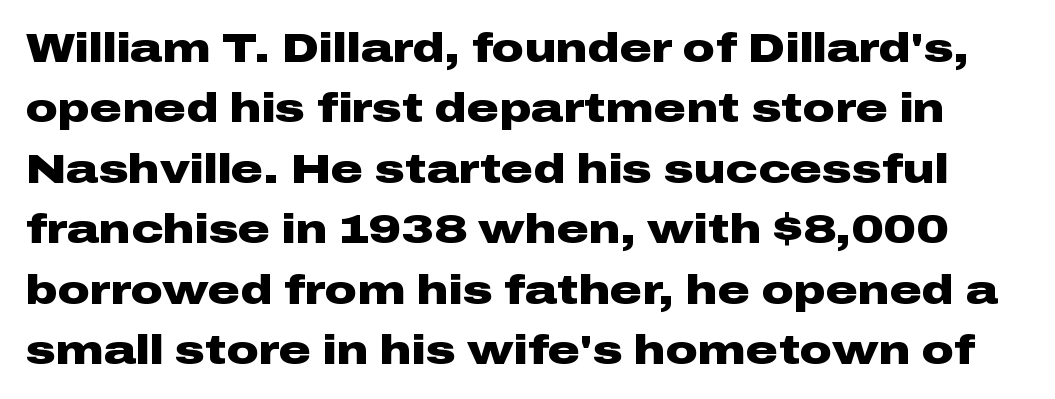
Lines of text with bare space underneath. This rendering leaves character spacing at its baseline value. Emphasis by weight is at full strength: bold. Normally led — the rows are evenly, conventionally spaced.
